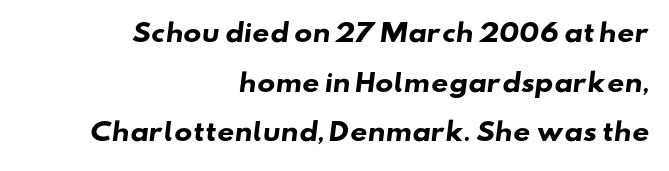
{"bold": "yes", "underline": "no", "align": "right", "line_spacing": "loose", "line_spacing_ratio": 2.07, "letter_spacing": "normal", "letter_spacing_em": 0.0, "glyph_px": 24}
